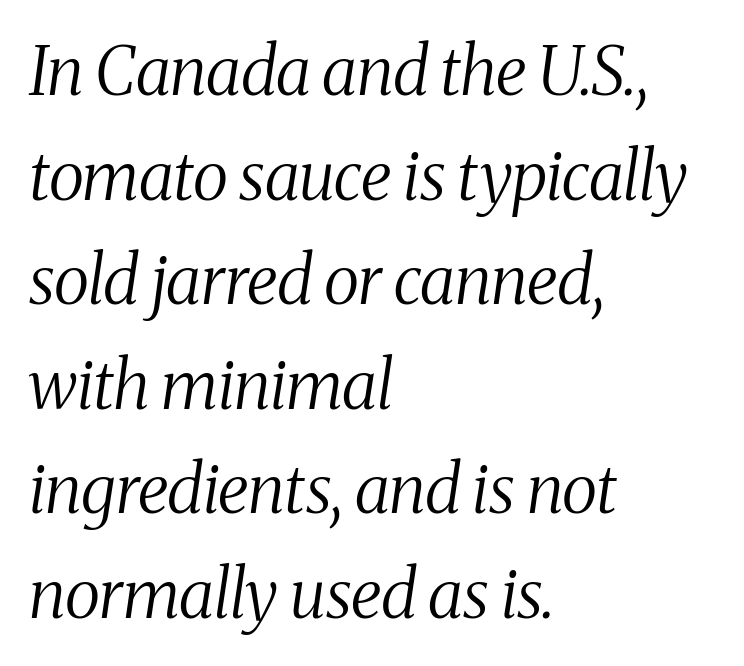
The image shows 67 px regular-weight, condensed serif type, italic (leaning right); set left-aligned, normal line spacing (1.56x), normal letter spacing, not underlined; medium stroke contrast and a medium x-height.
